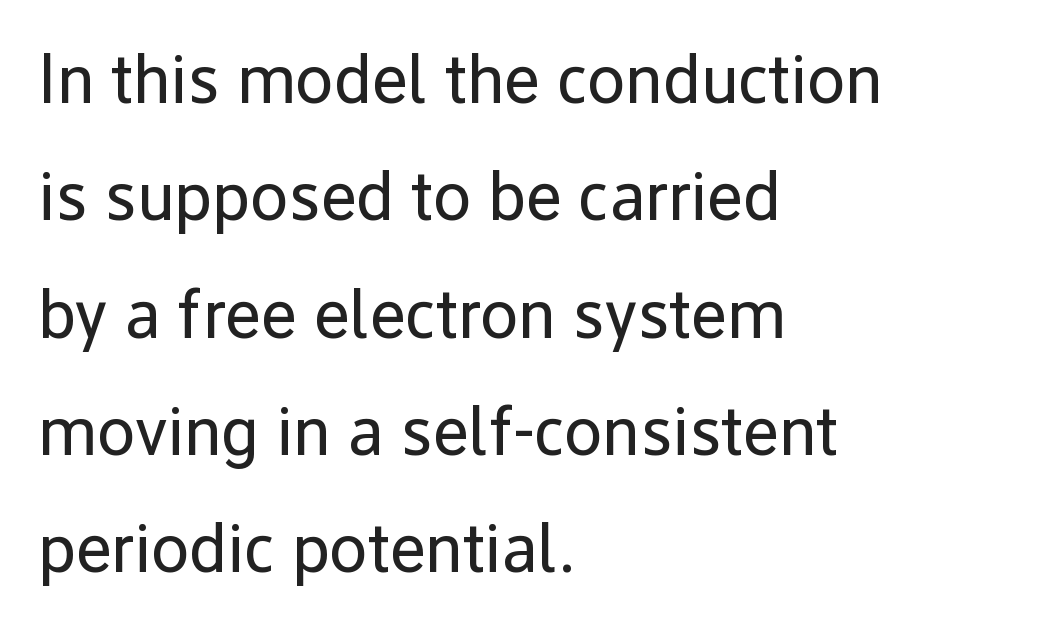
Q: Is the text bold? A: No.
Q: Is the text italic (slanted)? A: No, it is upright.
Q: Is the typeface a serif or a sans-serif typeface? A: Sans-serif.
Q: Is the text underlined? A: No.
Q: How is the paragraph aligned? A: Left-aligned.
Q: Is the spacing between letters normal or unusually wide? A: Normal.
Q: Is the spacing between lines tight, normal or loose? A: Normal.
Q: Width (condensed, normal, or wide)? A: Normal.
Q: Stroke contrast? A: Low.
Q: x-height? A: Medium.
Q: Monospaced? A: No.
